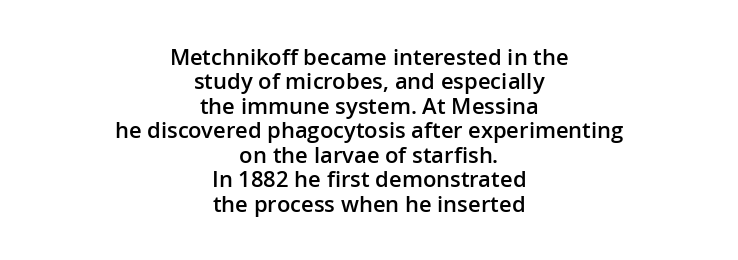
Q: Is the text bold? A: Semi-bold.
Q: Is the text italic (slanted)? A: No, it is upright.
Q: Is the text underlined? A: No.
Q: How is the paragraph aligned? A: Centered.
Q: Is the spacing between letters normal or unusually wide? A: Normal.
Q: Is the spacing between lines tight, normal or loose? A: Tight.
